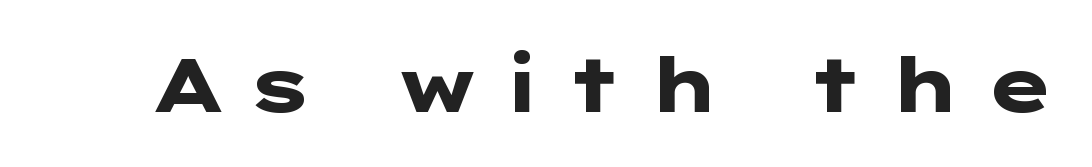
The characters display no serif detailing; their extremities are plain. Type without underlining. Upright lettering throughout. What stands out about the letter spacing? Its width — letters are far apart.
